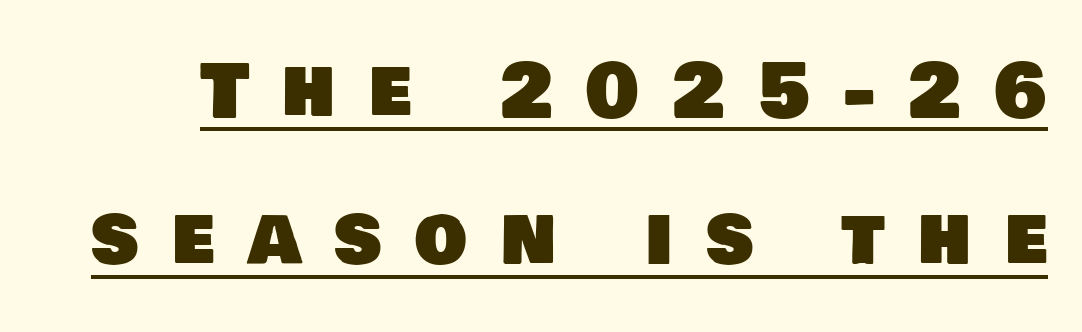
Q: Is the typeface a serif or a sans-serif typeface? A: Sans-serif.
Q: Is the text underlined? A: Yes.
Q: Is the spacing between letters normal or unusually wide? A: Unusually wide.
Q: Is the spacing between lines tight, normal or loose? A: Loose.
Q: Width (condensed, normal, or wide)? A: Normal.
Q: Stroke contrast? A: Low.
Q: x-height? A: Large.
Q: Monospaced? A: No.
